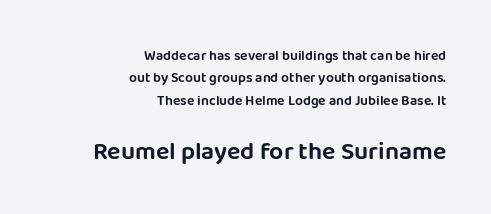
The image shows 25 px text type, upright; set right-aligned, normal line spacing (1.59x), normal letter spacing, not underlined; the second (bottom) block is 1.79x larger.
